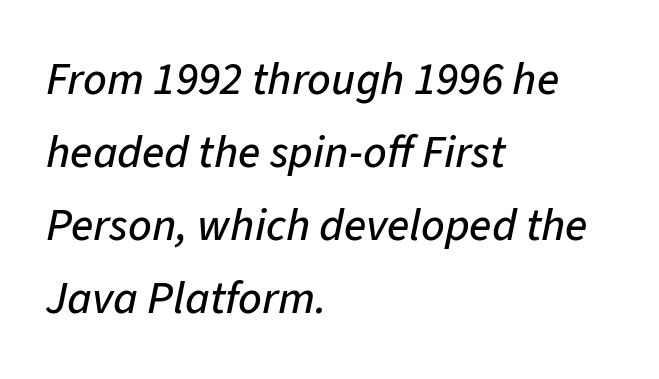
{"italic": "yes", "lean": "right", "slant_degrees": 11, "width": "normal", "stroke_contrast": "low", "x_height": "medium", "monospaced": "no", "underline": "no", "align": "left", "line_spacing": "normal", "line_spacing_ratio": 1.59, "letter_spacing": "normal", "letter_spacing_em": 0.0, "glyph_px": 46}
